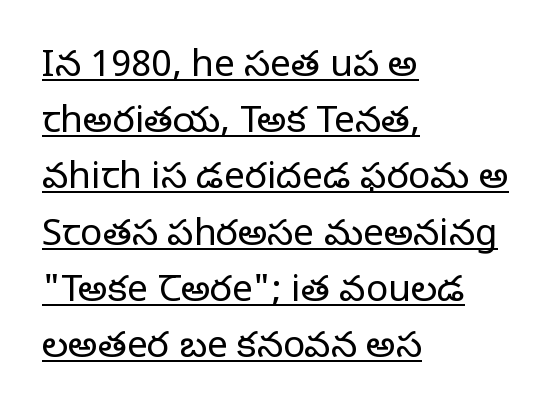
The image shows 37 px regular-weight serif type, upright; set left-aligned, normal line spacing (1.52x), normal letter spacing, underlined; low stroke contrast and a large x-height.
